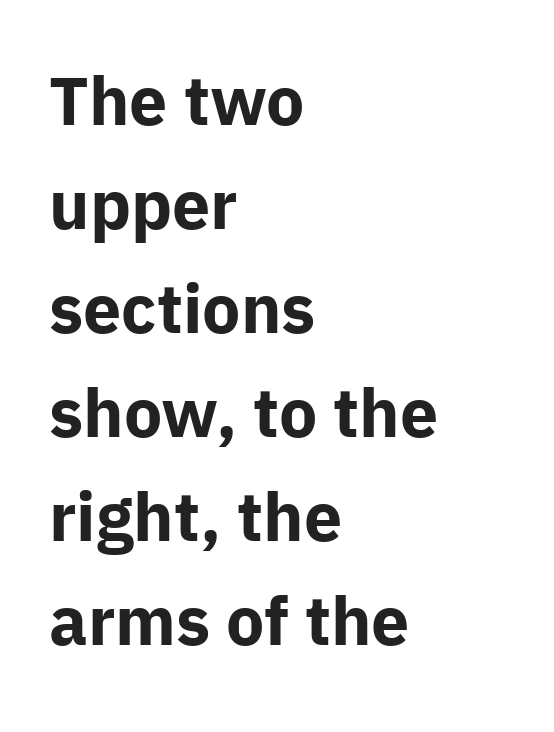
Nobody touched the tracking dial on this one. The line-height multiplier appears to be the usual default. These lines stack with their left ends in a neat column. I'd describe the lettering as bold — thick and assertive. Grotesque or geometric, the face here clearly has no serifs. When letters stand straight like this, we call the style roman or upright.
